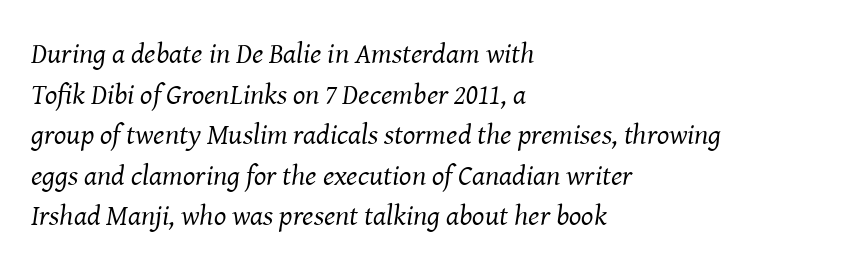
Q: Is the text bold? A: No.
Q: Is the text italic (slanted)? A: Yes, it leans right by about 8 degrees.
Q: Is the typeface a serif or a sans-serif typeface? A: Serif.
Q: Is the text underlined? A: No.
Q: How is the paragraph aligned? A: Left-aligned.
Q: Is the spacing between letters normal or unusually wide? A: Normal.
Q: Is the spacing between lines tight, normal or loose? A: Normal.
Q: Width (condensed, normal, or wide)? A: Normal.
Q: Stroke contrast? A: Medium.
Q: x-height? A: Medium.
Q: Monospaced? A: No.
